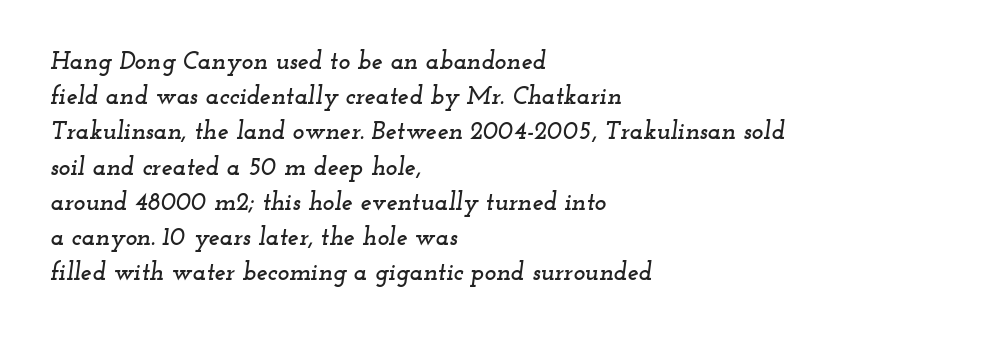
These lines keep a tight, regular rhythm from letter to letter. The designer left line spacing at the default. Does the lettering tilt? It does — this is italic. Notice how the passage keeps a crisp vertical edge on the left only.
